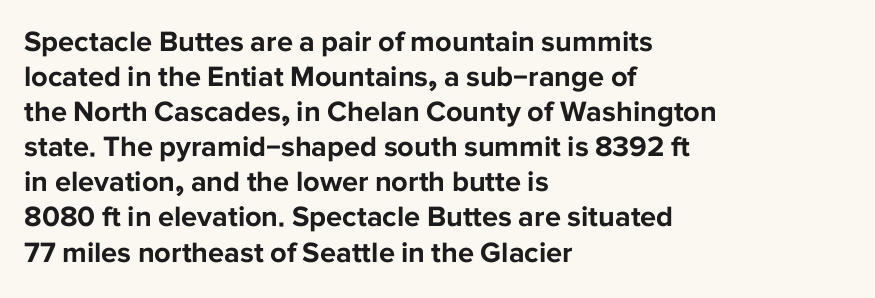
The image shows 29 px bold sans-serif type, upright; set left-aligned, line spacing 1.21x, normal letter spacing, not underlined; low stroke contrast and a medium x-height.
